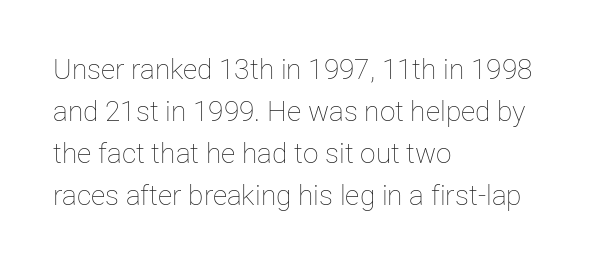
The image shows 28 px thin type, upright; set left-aligned, normal line spacing (1.5x), normal letter spacing, not underlined; low stroke contrast and a medium x-height.
